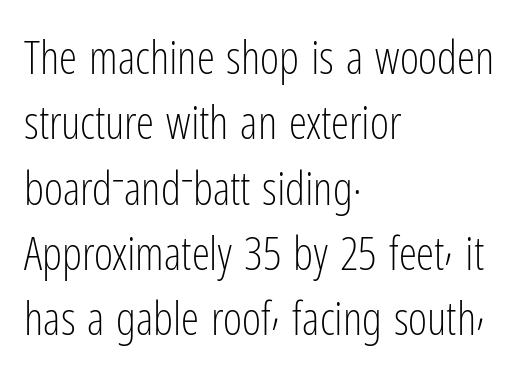
The image shows 46 px light, condensed sans-serif type, upright; set left-aligned, normal line spacing (1.42x), normal letter spacing, not underlined; low stroke contrast and a medium x-height.
